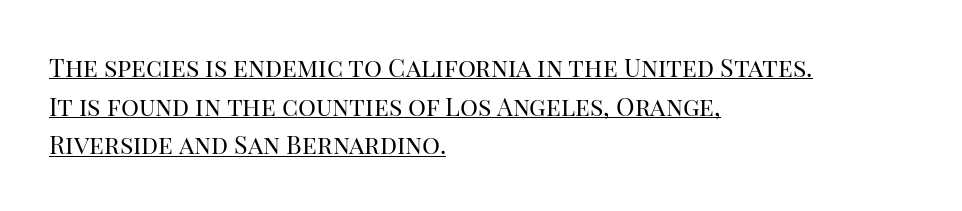
Q: Is the text bold? A: No.
Q: Is the text italic (slanted)? A: No, it is upright.
Q: Is the text underlined? A: Yes.
Q: How is the paragraph aligned? A: Left-aligned.
Q: Is the spacing between letters normal or unusually wide? A: Normal.
Q: Is the spacing between lines tight, normal or loose? A: Normal.
